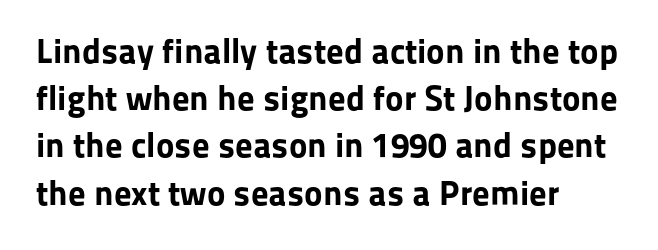
Q: Is the text bold? A: Yes.
Q: Is the text italic (slanted)? A: No, it is upright.
Q: Is the typeface a serif or a sans-serif typeface? A: Sans-serif.
Q: Is the text underlined? A: No.
Q: How is the paragraph aligned? A: Left-aligned.
Q: Is the spacing between letters normal or unusually wide? A: Normal.
Q: Is the spacing between lines tight, normal or loose? A: Normal.
Q: Width (condensed, normal, or wide)? A: Normal.
Q: Stroke contrast? A: Low.
Q: x-height? A: Medium.
Q: Monospaced? A: No.
